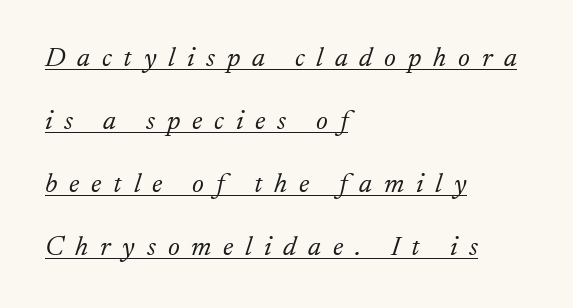
The image shows 28 px light serif type, italic (leaning right); set left-aligned, loose line spacing (2.25x), unusually wide letter spacing (+0.42 em), underlined; low stroke contrast and a small x-height.
